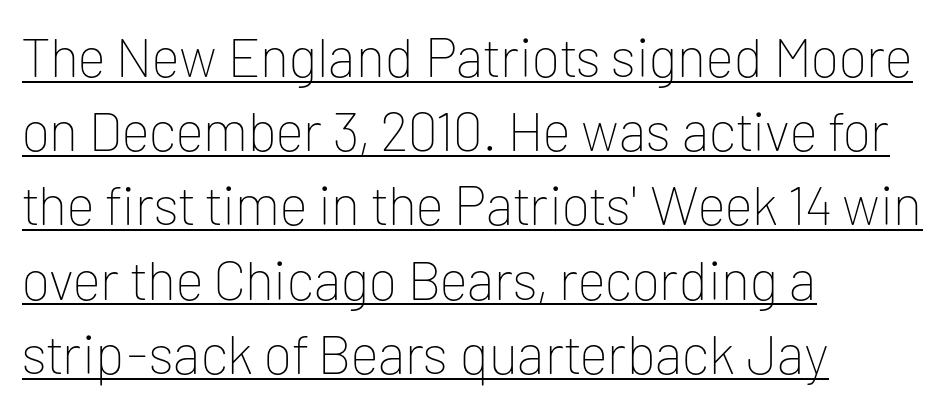
Inter-character spacing is left at the font's built-in metrics. A typographer would call this underscored text. This rendering employs a face without finishing strokes, i.e., a sans-serif. All the whitespace from short lines collects on the right. Counters stay open thanks to moderate or lighter strokes. Baseline-to-baseline distance is the conventional proportion of letter height.
